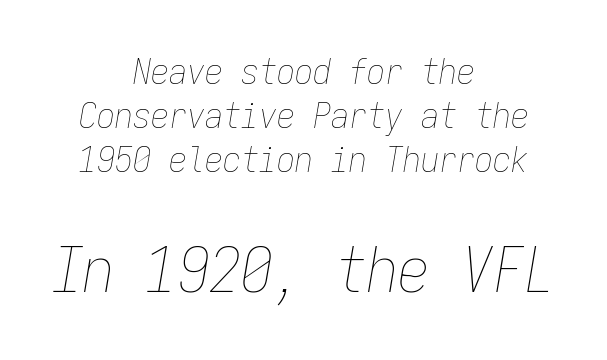
The image shows 63 px thin, condensed type, italic (leaning right), monospaced; set centered, line spacing 1.22x, normal letter spacing, not underlined; the second (bottom) block is 1.75x larger; low stroke contrast and a medium x-height.
